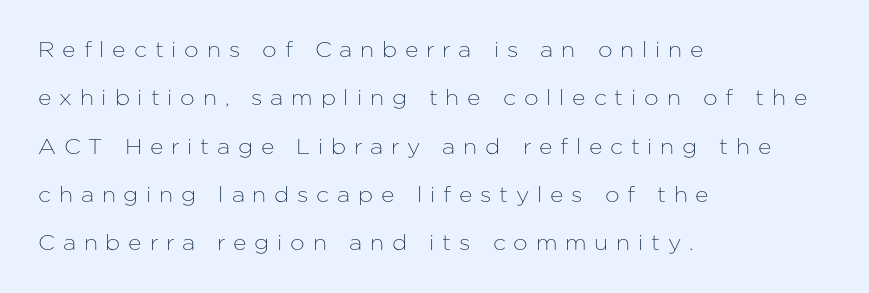
Decoration check: the copy has no underline. The text block is weighted toward the left margin, trailing off unevenly rightward. If you measured baseline to baseline, you'd find a long distance. Tracking value appears strongly positive — letters spread wide.
